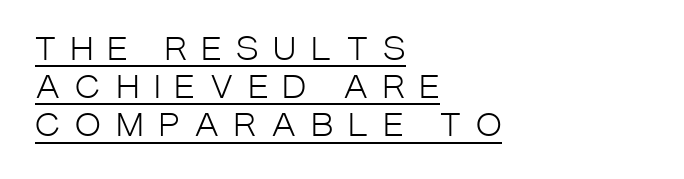
Observe the wide spacing: letters keep a clear distance from each other. Unbolded letterforms with no extra heft. A typesetter would mark this as roman, not italic. Nope, no serifs anywhere on these letters. The paragraph has a hard left edge and a soft right edge. Beneath each row of characters lies a ruled line.
